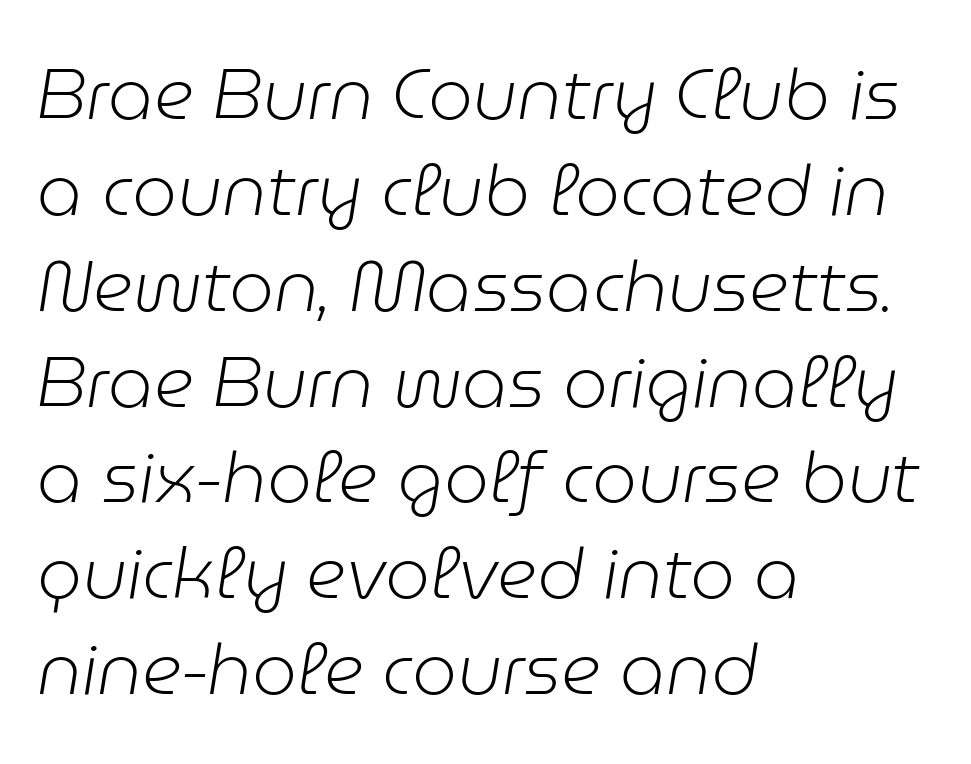
{"italic": "yes", "lean": "right", "slant_degrees": 9, "bold": "no", "weight": "light", "width": "normal", "stroke_contrast": "low", "x_height": "medium", "monospaced": "no", "underline": "no", "align": "left", "line_spacing": "normal", "line_spacing_ratio": 1.35, "letter_spacing": "normal", "letter_spacing_em": 0.0, "glyph_px": 71}
